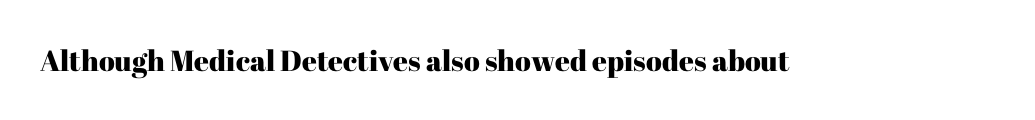
Looks like regular typesetting: each glyph gets only the width it needs. The area under the type is left untouched. The gaps between neighbouring characters are ordinary and unremarkable. Little horizontal feet cap the strokes, marking this as serif type.
